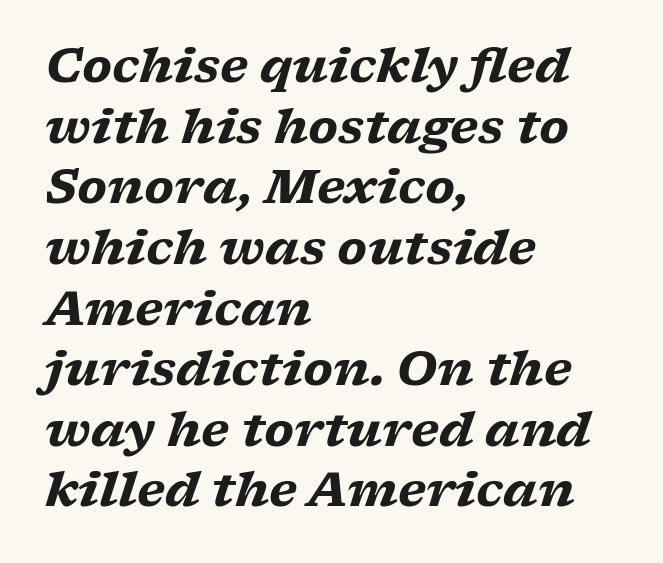
The image shows 47 px heavy, wide serif type, italic (leaning right); set left-aligned, normal line spacing (1.29x), normal letter spacing, not underlined; low stroke contrast and a medium x-height.
